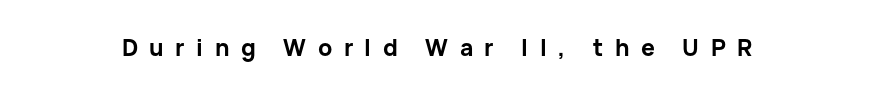
The tracking reads as deliberately expanded to a designer's eye. Vertical strokes here are truly vertical. What weight is shown? A full bold with thick strokes. The specimen omits any rule beneath the text block's lines.
